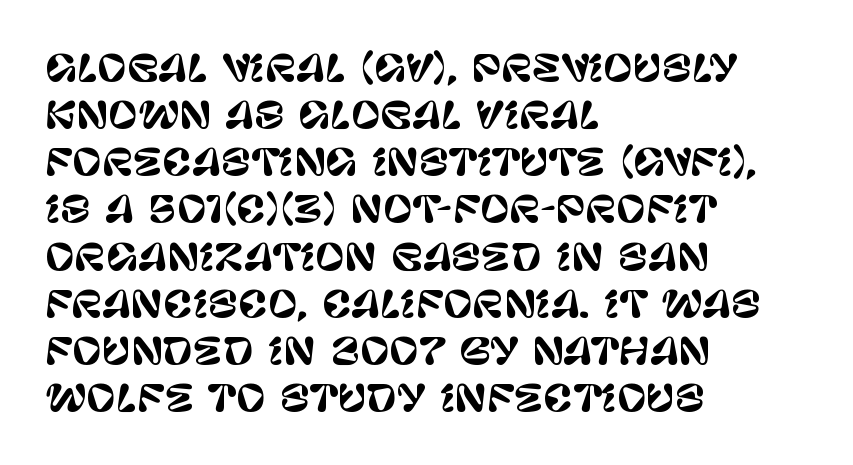
Type style note: lacks serifs. The passage shown is not underscored anywhere. Here the glyphs are tracked normally, forming tight word shapes.
